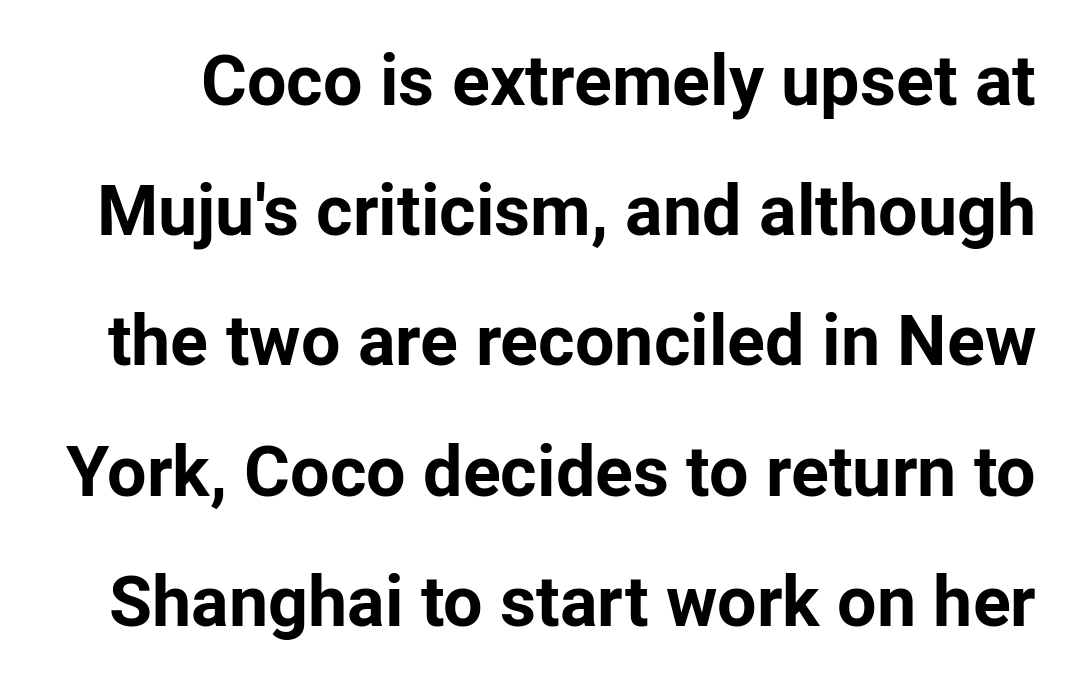
The image shows 70 px bold sans-serif type, upright; set line spacing 1.86x, normal letter spacing, not underlined; low stroke contrast and a medium x-height.
